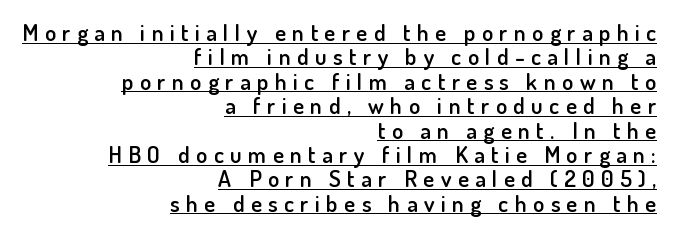
The image shows 23 px text type, upright; set right-aligned, tight line spacing (1.06x), unusually wide letter spacing (+0.28 em), underlined.
